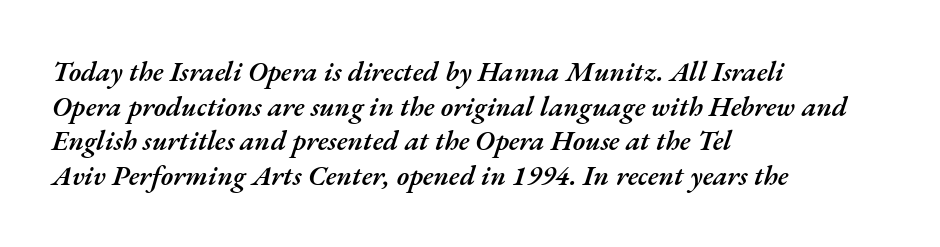
Q: Is the text bold? A: Semi-bold.
Q: Is the text italic (slanted)? A: Yes, it leans right by about 17 degrees.
Q: Is the text underlined? A: No.
Q: How is the paragraph aligned? A: Left-aligned.
Q: Is the spacing between letters normal or unusually wide? A: Normal.
Q: Width (condensed, normal, or wide)? A: Normal.
Q: Stroke contrast? A: Medium.
Q: x-height? A: Small.
Q: Monospaced? A: No.
